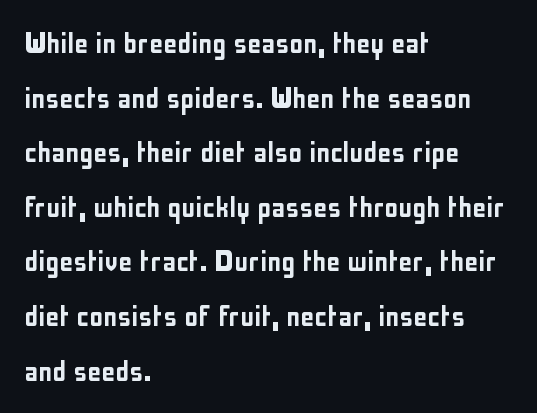
The image shows 35 px condensed sans-serif type, upright; set left-aligned, normal line spacing (1.56x), normal letter spacing, not underlined; low stroke contrast and a medium x-height.
